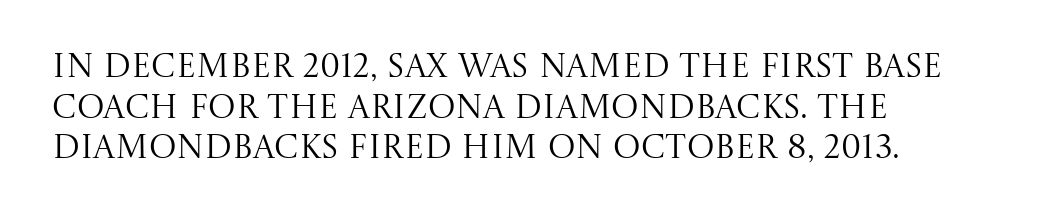
The image shows 33 px regular-weight serif type, upright; set left-aligned, line spacing 1.23x, normal letter spacing, not underlined; medium stroke contrast and a large x-height.
